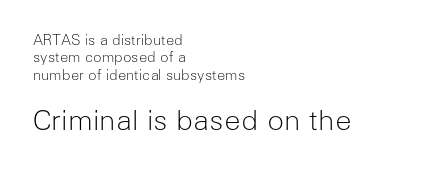
These lines are set flush left with a ragged right edge. The passage shown is not underscored anywhere. The line texture is even and compact thanks to regular tracking. The face used here is proportionally spaced, like ordinary book or web type. Heaviness? Minimal to ordinary, like unemphasized prose.
